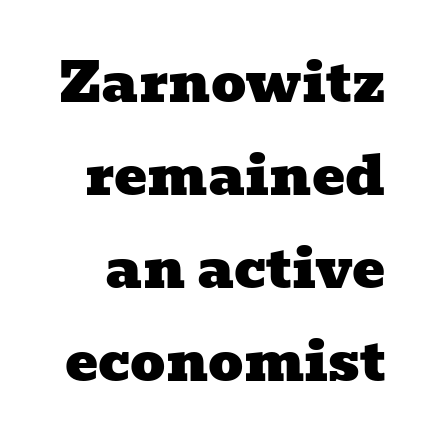
{"serif": "yes", "width": "wide", "stroke_contrast": "low", "x_height": "medium", "monospaced": "no", "underline": "no", "line_spacing": "normal", "line_spacing_ratio": 1.69, "letter_spacing": "normal", "letter_spacing_em": 0.0, "glyph_px": 55}
